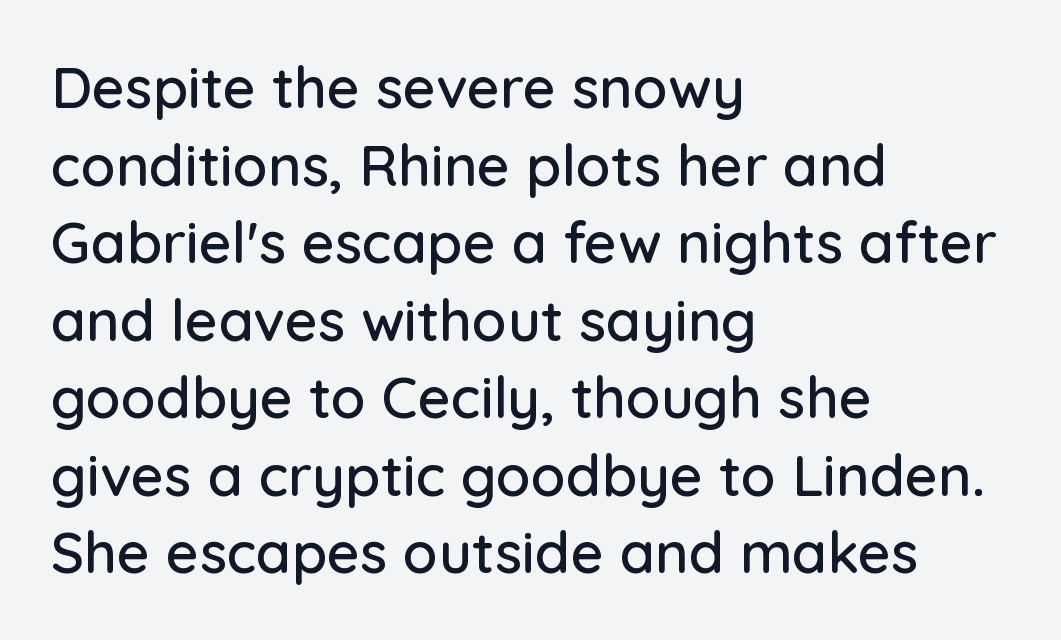
Varying glyph widths throughout — classic text-font behaviour. Alignment: flush left. The lines sit at an ordinary, default distance from one another. Is this a sans? Yes — the strokes have no serifs. The letters stand upright; this is a roman face. Compared with typical body copy, the letter spacing here is the same.
